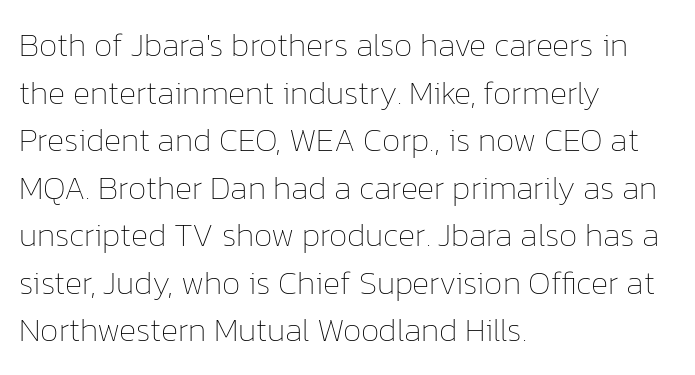
{"italic": "no", "bold": "no", "weight": "thin", "width": "normal", "stroke_contrast": "low", "x_height": "medium", "monospaced": "no", "underline": "no", "align": "left", "line_spacing": "normal", "line_spacing_ratio": 1.44, "letter_spacing": "normal", "letter_spacing_em": 0.0, "glyph_px": 33}
